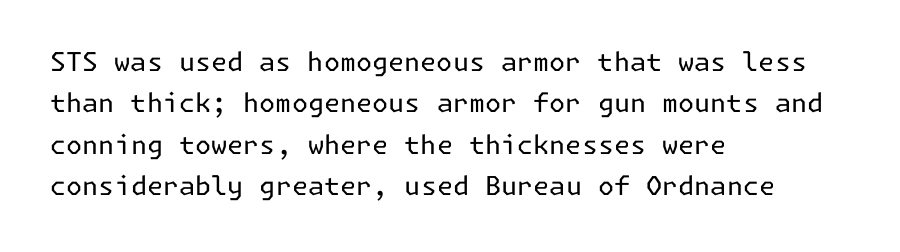
{"italic": "no", "bold": "no", "underline": "no", "align": "left", "line_spacing": "normal", "line_spacing_ratio": 1.59, "letter_spacing": "normal", "letter_spacing_em": 0.0, "glyph_px": 26}
